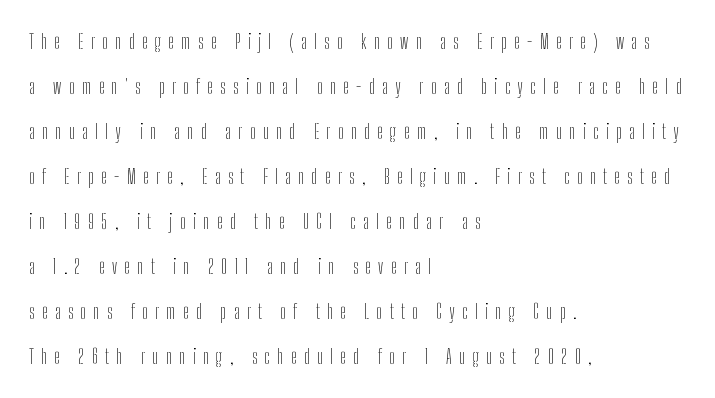
Q: Is the text bold? A: No.
Q: Is the text italic (slanted)? A: No, it is upright.
Q: Is the text underlined? A: No.
Q: How is the paragraph aligned? A: Left-aligned.
Q: Is the spacing between letters normal or unusually wide? A: Unusually wide.
Q: Is the spacing between lines tight, normal or loose? A: Loose.
